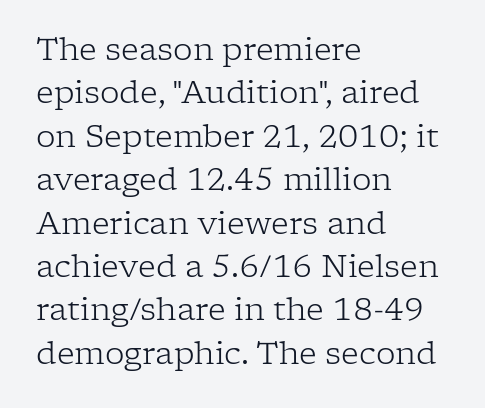
The image shows 31 px light serif type, upright; set left-aligned, normal line spacing (1.4x), normal letter spacing, not underlined; low stroke contrast and a medium x-height.
